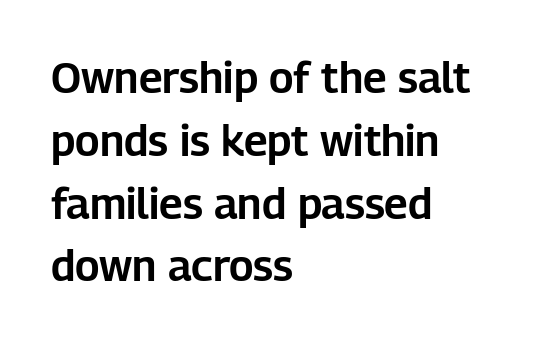
{"serif": "no", "italic": "no", "width": "normal", "stroke_contrast": "low", "x_height": "medium", "monospaced": "no", "underline": "no", "align": "left", "line_spacing": "normal", "line_spacing_ratio": 1.46, "letter_spacing": "normal", "letter_spacing_em": 0.0, "glyph_px": 43}
